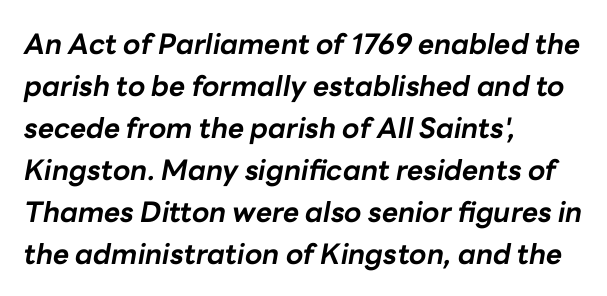
The image shows 28 px bold type, italic (leaning right); set left-aligned, normal line spacing (1.5x), normal letter spacing, not underlined; low stroke contrast and a medium x-height.
